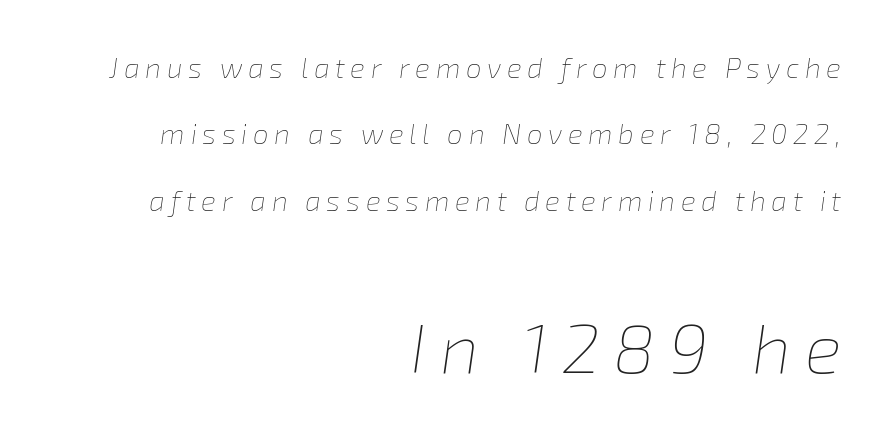
The image shows 69 px thin type, italic (leaning right); set right-aligned, loose line spacing (2.37x), unusually wide letter spacing (+0.2 em), not underlined; the second (bottom) block is 2.46x larger; low stroke contrast and a medium x-height.
